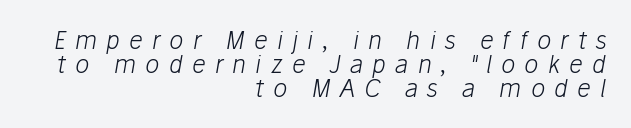
{"italic": "yes", "lean": "right", "slant_degrees": 10, "bold": "no", "underline": "no", "align": "right", "line_spacing": "tight", "line_spacing_ratio": 1.0, "letter_spacing": "wide", "letter_spacing_em": 0.38, "glyph_px": 24}
